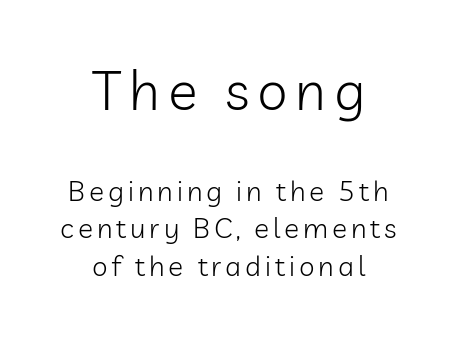
The image shows 55 px light sans-serif type, upright; set centered, normal line spacing (1.34x), not underlined; the first (top) block is 1.96x larger; low stroke contrast and a medium x-height.
